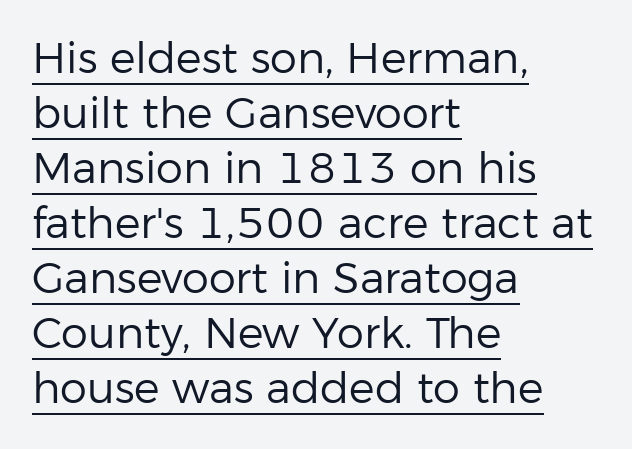
The image shows 43 px regular-weight sans-serif type, upright; set left-aligned, normal line spacing (1.28x), normal letter spacing, underlined; low stroke contrast and a medium x-height.
